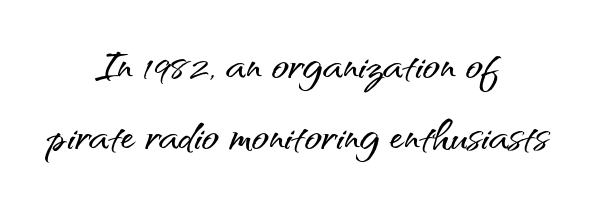
Q: Is the text italic (slanted)? A: Yes.
Q: Is the typeface a serif or a sans-serif typeface? A: Sans-serif.
Q: Is the text underlined? A: No.
Q: How is the paragraph aligned? A: Centered.
Q: Is the spacing between letters normal or unusually wide? A: Normal.
Q: Width (condensed, normal, or wide)? A: Normal.
Q: Stroke contrast? A: Medium.
Q: x-height? A: Small.
Q: Monospaced? A: No.
